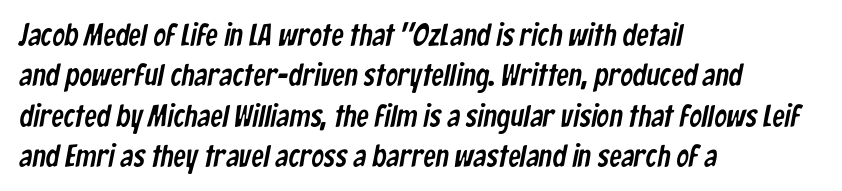
Q: Is the typeface a serif or a sans-serif typeface? A: Sans-serif.
Q: Is the text underlined? A: No.
Q: How is the paragraph aligned? A: Left-aligned.
Q: Is the spacing between letters normal or unusually wide? A: Normal.
Q: Is the spacing between lines tight, normal or loose? A: Normal.
Q: Width (condensed, normal, or wide)? A: Condensed.
Q: Stroke contrast? A: Low.
Q: x-height? A: Medium.
Q: Monospaced? A: No.
